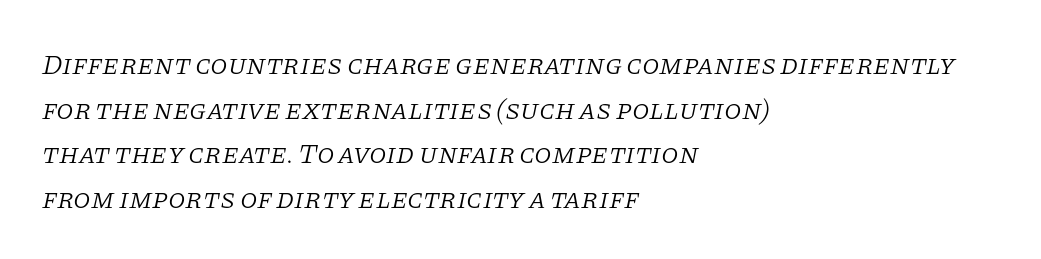
{"serif": "yes", "italic": "yes", "lean": "right", "slant_degrees": 11, "bold": "no", "weight": "light", "width": "normal", "stroke_contrast": "low", "x_height": "large", "monospaced": "no", "underline": "no", "align": "left", "line_spacing": "normal", "line_spacing_ratio": 1.59, "letter_spacing": "normal", "letter_spacing_em": 0.0, "glyph_px": 28}
